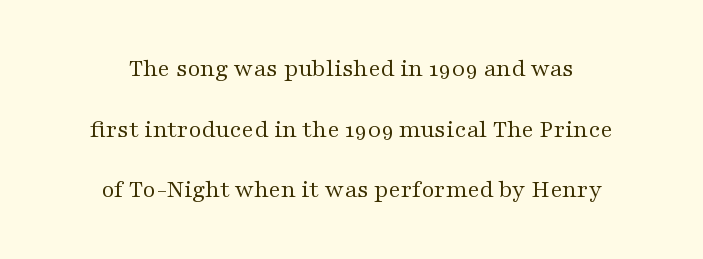
Q: Is the text bold? A: No.
Q: Is the text italic (slanted)? A: No, it is upright.
Q: Is the text underlined? A: No.
Q: How is the paragraph aligned? A: Centered.
Q: Is the spacing between letters normal or unusually wide? A: Normal.
Q: Is the spacing between lines tight, normal or loose? A: Loose.
